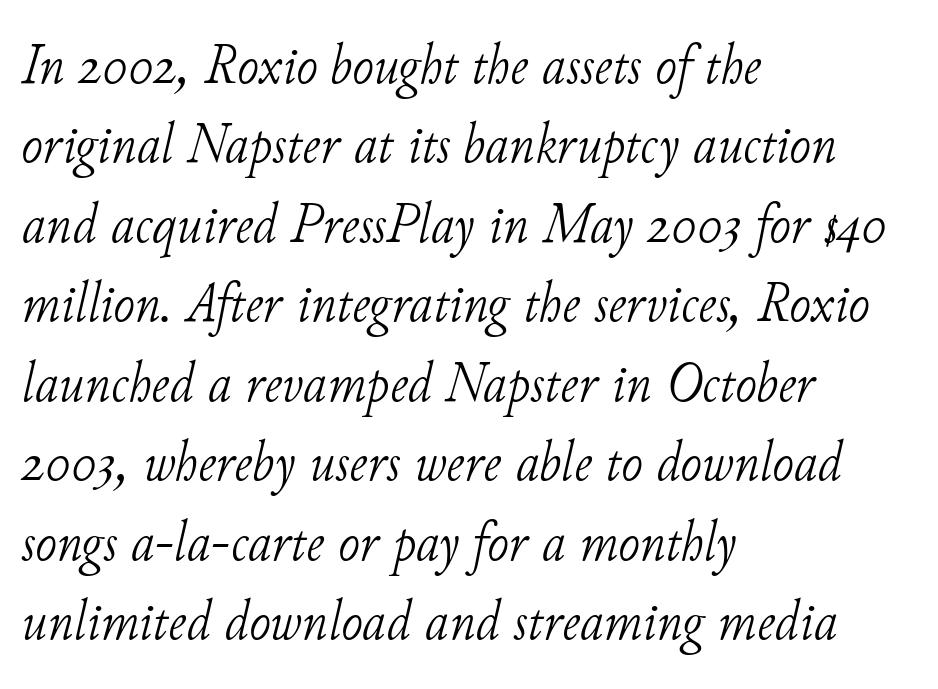
Slanted lettering throughout. The lines are quadded left. Stroke terminals: seriffed. Each row of text sits above clean, open space.
